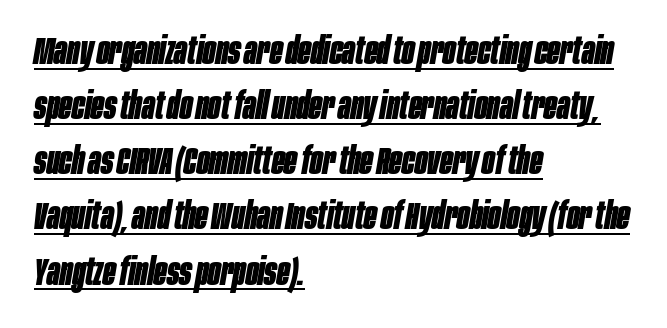
Reading down the column, the eye jumps a familiar distance to each next line. Pretty heavy lettering here — definitely bold. Like a heading marked for emphasis, these lines bear an underscore. Visually the block forms a straight wall on the left and a jagged coastline on the right. Honestly, the letter spacing is just normal — you wouldn't notice it. The whole block is typeset with a tilt.
